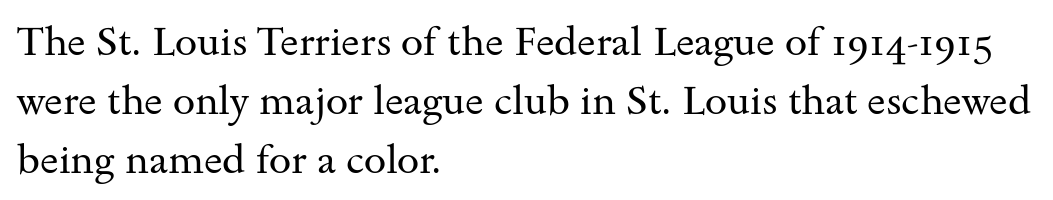
Q: Is the text bold? A: No.
Q: Is the text italic (slanted)? A: No, it is upright.
Q: Is the typeface a serif or a sans-serif typeface? A: Serif.
Q: Is the text underlined? A: No.
Q: How is the paragraph aligned? A: Left-aligned.
Q: Is the spacing between letters normal or unusually wide? A: Normal.
Q: Is the spacing between lines tight, normal or loose? A: Normal.
Q: Width (condensed, normal, or wide)? A: Wide.
Q: Stroke contrast? A: Medium.
Q: x-height? A: Small.
Q: Monospaced? A: No.
